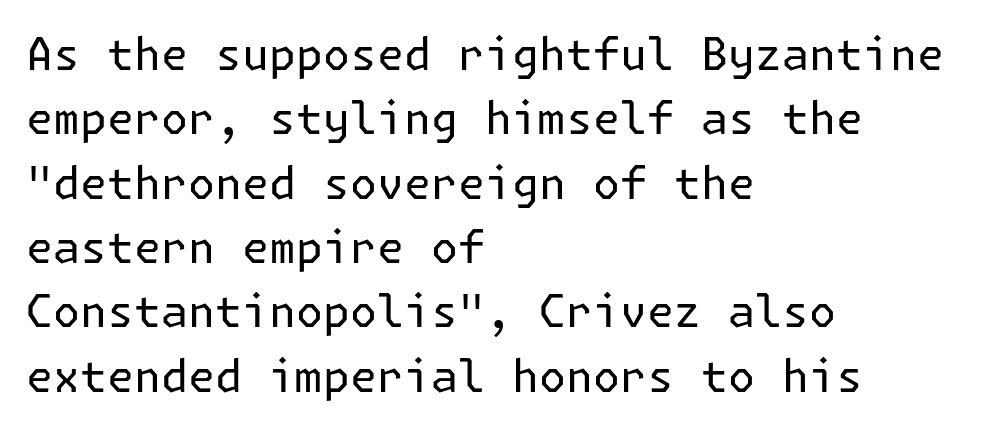
Q: Is the text bold? A: No.
Q: Is the text italic (slanted)? A: No, it is upright.
Q: Is the typeface a serif or a sans-serif typeface? A: Sans-serif.
Q: Is the text underlined? A: No.
Q: How is the paragraph aligned? A: Left-aligned.
Q: Is the spacing between letters normal or unusually wide? A: Normal.
Q: Is the spacing between lines tight, normal or loose? A: Normal.
Q: Width (condensed, normal, or wide)? A: Normal.
Q: Stroke contrast? A: Low.
Q: x-height? A: Medium.
